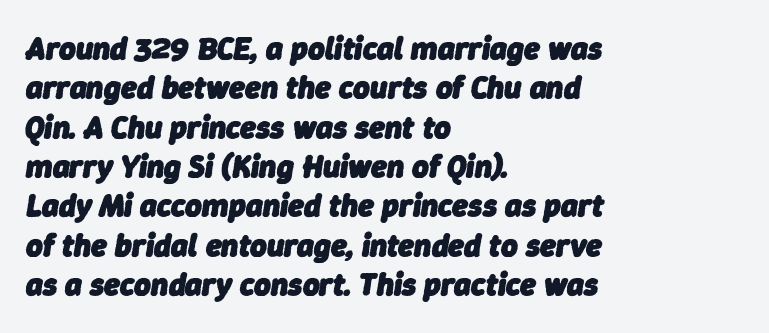
Each letter keeps its own natural width here, so spacing adapts to shape. Stroke thickness is high; the sample reads as a true bold. A typesetter would call this zero additional tracking. Compared with a centered layout, this one pins lines to the left instead. Posture: slanted.
